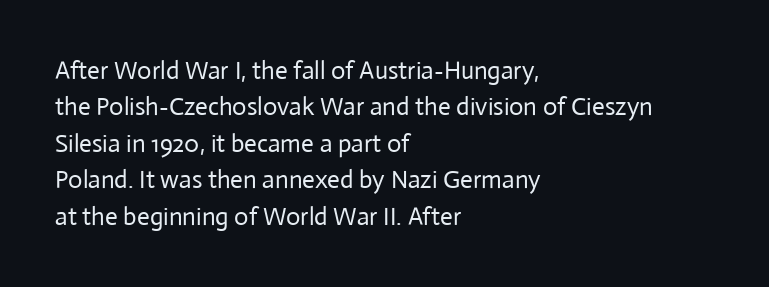
The image shows 25 px text type, upright; set left-aligned, normal line spacing (1.46x), normal letter spacing, not underlined.
